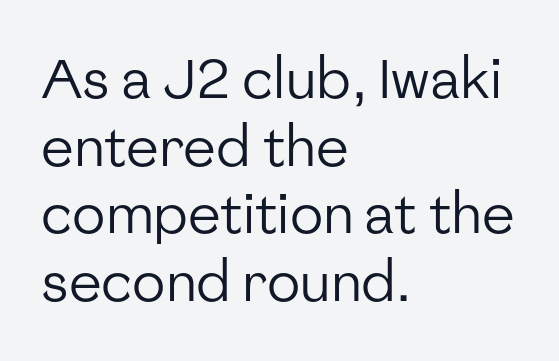
The image shows 55 px regular-weight sans-serif type, upright; set left-aligned, line spacing 1.23x, normal letter spacing, not underlined; low stroke contrast and a medium x-height.
